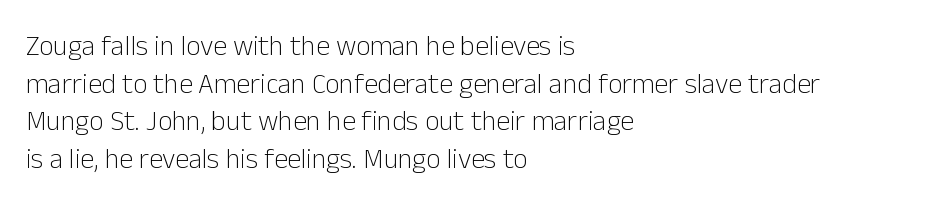
The image shows 28 px light sans-serif type, upright; set left-aligned, normal line spacing (1.34x), normal letter spacing, not underlined; low stroke contrast and a medium x-height.
